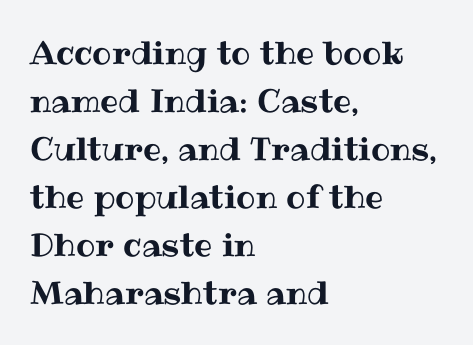
The image shows 32 px text type, upright; set left-aligned, normal line spacing (1.5x), normal letter spacing, not underlined; medium stroke contrast and a medium x-height.
